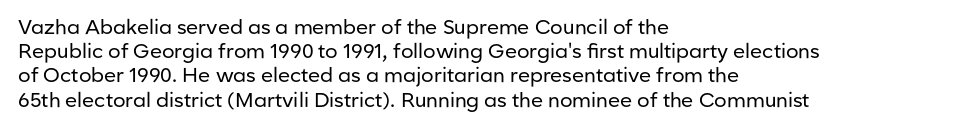
The image shows 20 px text type, upright; set left-aligned, line spacing 1.21x, normal letter spacing, not underlined.
